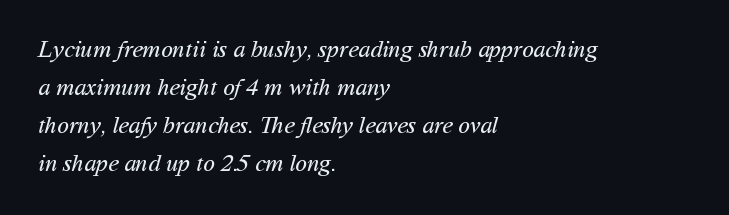
Q: Is the text bold? A: No.
Q: Is the text underlined? A: No.
Q: How is the paragraph aligned? A: Left-aligned.
Q: Is the spacing between letters normal or unusually wide? A: Normal.
Q: Is the spacing between lines tight, normal or loose? A: Normal.
